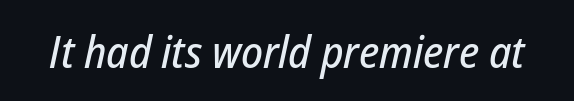
Q: Is the text italic (slanted)? A: Yes, it leans right by about 12 degrees.
Q: Is the text underlined? A: No.
Q: Is the spacing between letters normal or unusually wide? A: Normal.
Q: Width (condensed, normal, or wide)? A: Condensed.
Q: Stroke contrast? A: Low.
Q: x-height? A: Medium.
Q: Monospaced? A: No.
